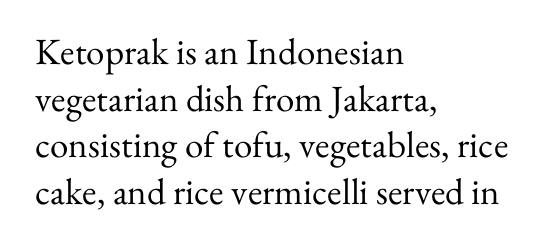
{"serif": "yes", "italic": "no", "bold": "no", "weight": "regular", "width": "normal", "stroke_contrast": "medium", "x_height": "small", "monospaced": "no", "underline": "no", "align": "left", "line_spacing": "normal", "line_spacing_ratio": 1.26, "letter_spacing": "normal", "letter_spacing_em": 0.0, "glyph_px": 37}
